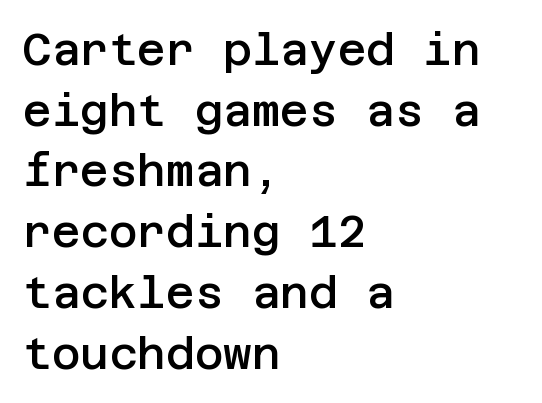
Q: Is the text bold? A: Semi-bold.
Q: Is the text italic (slanted)? A: No, it is upright.
Q: Is the typeface a serif or a sans-serif typeface? A: Sans-serif.
Q: Is the text underlined? A: No.
Q: How is the paragraph aligned? A: Left-aligned.
Q: Is the spacing between letters normal or unusually wide? A: Normal.
Q: Is the spacing between lines tight, normal or loose? A: Normal.
Q: Width (condensed, normal, or wide)? A: Normal.
Q: Stroke contrast? A: Low.
Q: x-height? A: Large.
